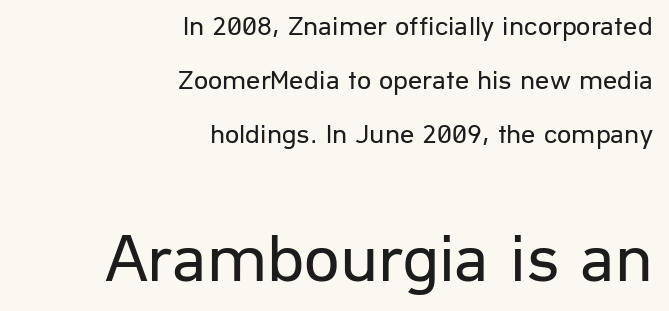
Q: Is the text bold? A: No.
Q: Is the text italic (slanted)? A: No, it is upright.
Q: Is the typeface a serif or a sans-serif typeface? A: Sans-serif.
Q: Is the text underlined? A: No.
Q: How is the paragraph aligned? A: Right-aligned.
Q: Is the spacing between letters normal or unusually wide? A: Normal.
Q: Is the spacing between lines tight, normal or loose? A: Loose.
Q: Which block of text is set in a larger size, the first (top) or the second (bottom)? A: The second (bottom) one.
Q: Width (condensed, normal, or wide)? A: Normal.
Q: Stroke contrast? A: Low.
Q: x-height? A: Medium.
Q: Monospaced? A: No.
